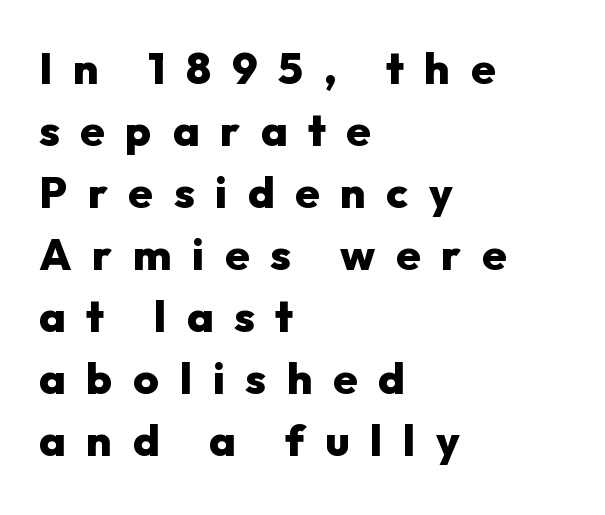
Typographic density is high because the face is bold. Between one letter and the next there's a generous, obvious gap. The text was rendered using a sans face with plain stroke endings. The paragraph has a hard left edge and a soft right edge. A typesetter would call this proportional, since set widths differ per character. Reading down the column, the eye jumps a familiar distance to each next line.
